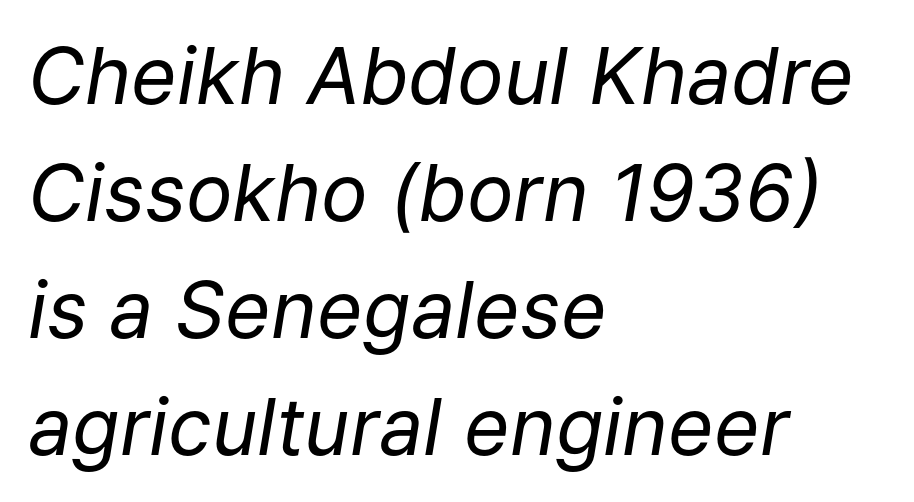
{"italic": "yes", "lean": "right", "slant_degrees": 9, "bold": "no", "weight": "regular", "width": "normal", "stroke_contrast": "low", "x_height": "medium", "monospaced": "no", "underline": "no", "align": "left", "line_spacing": "normal", "line_spacing_ratio": 1.5, "letter_spacing": "normal", "letter_spacing_em": 0.0, "glyph_px": 78}
